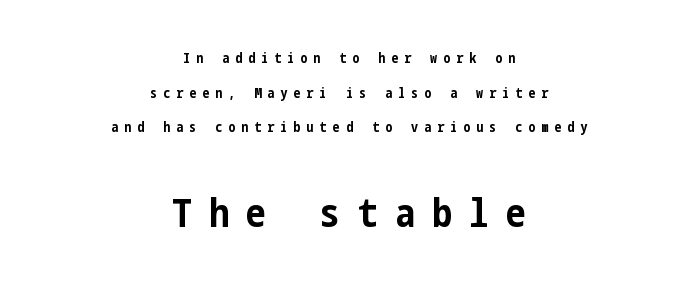
Q: Is the text bold? A: Yes.
Q: Is the text italic (slanted)? A: No, it is upright.
Q: Is the typeface a serif or a sans-serif typeface? A: Sans-serif.
Q: Is the text underlined? A: No.
Q: How is the paragraph aligned? A: Centered.
Q: Is the spacing between letters normal or unusually wide? A: Unusually wide.
Q: Is the spacing between lines tight, normal or loose? A: Loose.
Q: Which block of text is set in a larger size, the first (top) or the second (bottom)? A: The second (bottom) one.
Q: Width (condensed, normal, or wide)? A: Condensed.
Q: Stroke contrast? A: Low.
Q: x-height? A: Medium.
